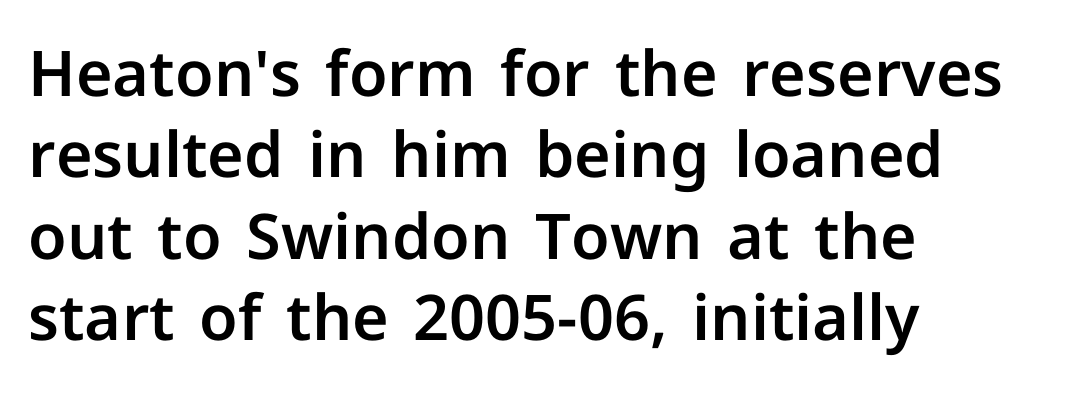
Which margin do the lines hug? The left one — the right edge is uneven. The letters stand straight up with perfectly vertical stems. The zone under the glyphs is completely vacant. The passage shown is typed in a proportional face where columns would drift. Each word holds together tightly as a unit, with standard inter-letter gaps. Typographically, this falls in the sans-serif category.
